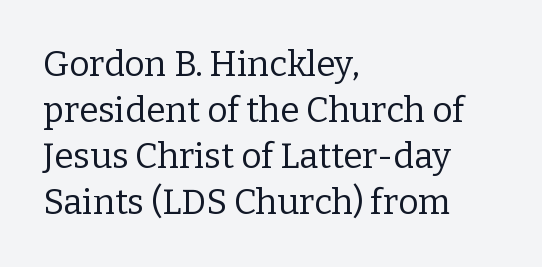
Q: Is the text bold? A: No.
Q: Is the text italic (slanted)? A: No, it is upright.
Q: Is the typeface a serif or a sans-serif typeface? A: Serif.
Q: Is the text underlined? A: No.
Q: How is the paragraph aligned? A: Left-aligned.
Q: Is the spacing between letters normal or unusually wide? A: Normal.
Q: Is the spacing between lines tight, normal or loose? A: Normal.
Q: Width (condensed, normal, or wide)? A: Normal.
Q: Stroke contrast? A: Low.
Q: x-height? A: Medium.
Q: Monospaced? A: No.
